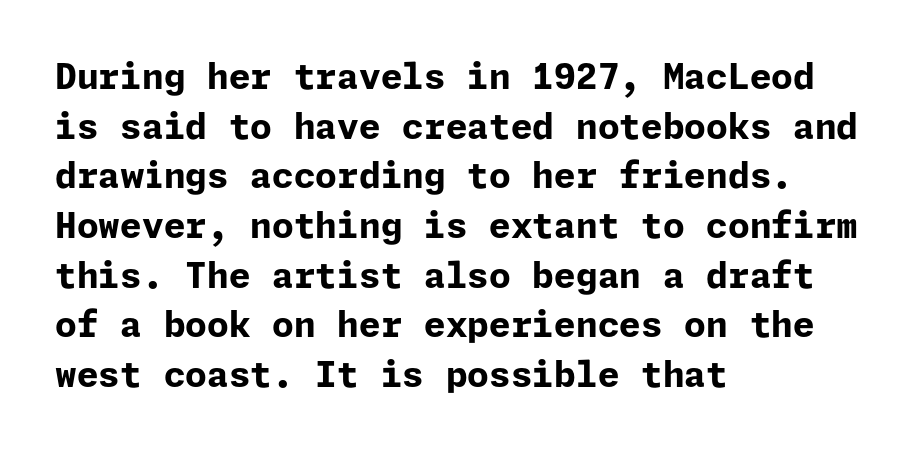
Check under the words: just untouched page. The typeface chosen for these lines omits serifs. The specimen reads as upright at a glance. A full-strength bold gives these letters their thick strokes. These lines keep a tight, regular rhythm from letter to letter.
